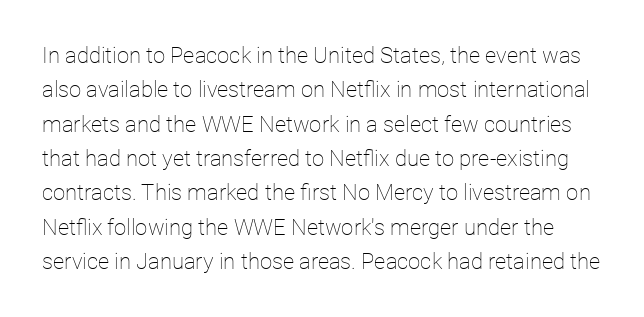
The image shows 22 px text type, upright; set normal line spacing (1.56x), normal letter spacing, not underlined.
